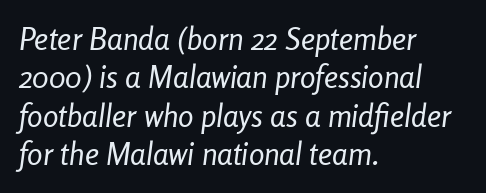
{"italic": "yes", "lean": "right", "slant_degrees": 8, "bold": "no", "weight": "regular", "width": "condensed", "stroke_contrast": "low", "x_height": "medium", "monospaced": "no", "underline": "no", "align": "left", "line_spacing_ratio": 1.24, "letter_spacing": "normal", "letter_spacing_em": 0.0, "glyph_px": 31}
